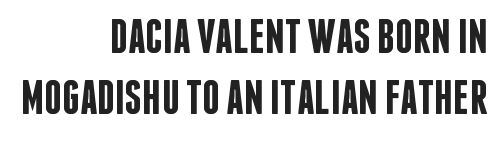
{"serif": "no", "italic": "no", "bold": "semi", "weight": "semibold", "width": "condensed", "stroke_contrast": "low", "x_height": "large", "monospaced": "no", "underline": "no", "align": "right", "line_spacing": "normal", "line_spacing_ratio": 1.25, "letter_spacing": "normal", "letter_spacing_em": 0.0, "glyph_px": 49}
